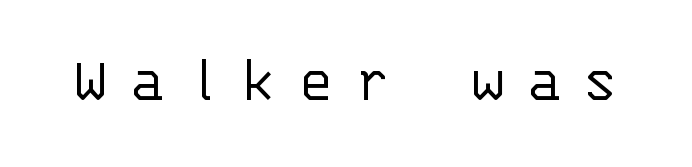
The image shows 66 px light sans-serif type, upright, monospaced; set unusually wide letter spacing (+0.32 em), not underlined; low stroke contrast and a large x-height.
